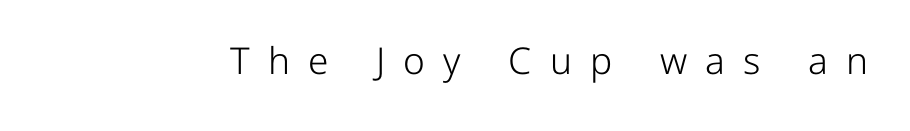
{"serif": "no", "italic": "no", "bold": "no", "weight": "light", "width": "normal", "stroke_contrast": "low", "x_height": "medium", "monospaced": "no", "underline": "no", "letter_spacing": "wide", "letter_spacing_em": 0.49, "glyph_px": 37}
